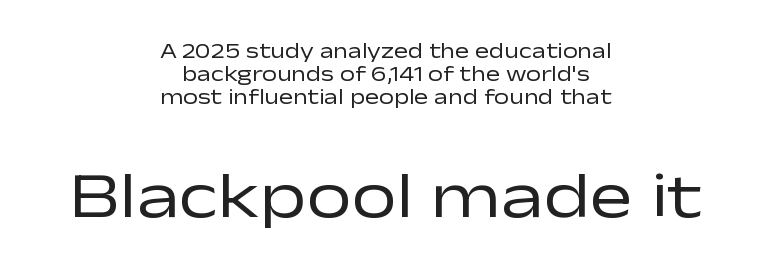
Q: Is the text bold? A: No.
Q: Is the text italic (slanted)? A: No, it is upright.
Q: Is the typeface a serif or a sans-serif typeface? A: Sans-serif.
Q: Is the text underlined? A: No.
Q: How is the paragraph aligned? A: Centered.
Q: Is the spacing between letters normal or unusually wide? A: Normal.
Q: Is the spacing between lines tight, normal or loose? A: Tight.
Q: Which block of text is set in a larger size, the first (top) or the second (bottom)? A: The second (bottom) one.
Q: Width (condensed, normal, or wide)? A: Wide.
Q: Stroke contrast? A: Low.
Q: x-height? A: Medium.
Q: Monospaced? A: No.
